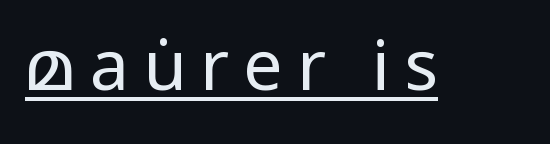
The image shows 70 px regular-weight, condensed sans-serif type, upright; set unusually wide letter spacing (+0.2 em), underlined; low stroke contrast and a large x-height.
